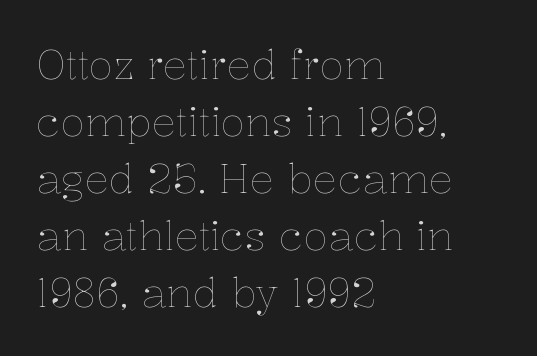
{"italic": "no", "bold": "no", "weight": "thin", "width": "normal", "stroke_contrast": "low", "x_height": "medium", "monospaced": "no", "underline": "no", "align": "left", "line_spacing": "normal", "line_spacing_ratio": 1.39, "letter_spacing": "normal", "letter_spacing_em": 0.0, "glyph_px": 41}
